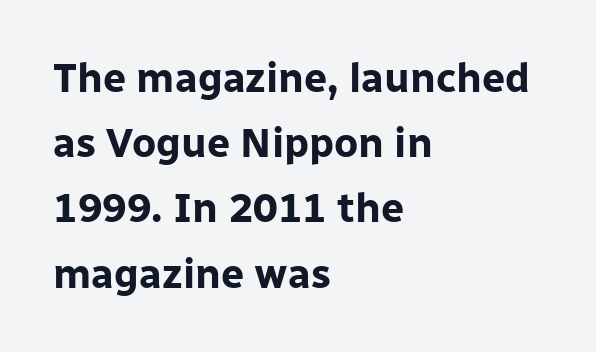
When letters stand straight like this, we call the style roman or upright. Do the characters align in a grid? No, the font is proportional. In terms of leading, this rendering sits right in the middle. There is no visible air inserted between adjacent glyphs. No word sits above an underline. Stroke thickness is high; the sample reads as a true bold.
